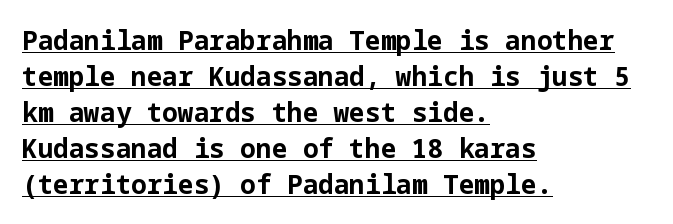
The image shows 26 px bold type, upright; set left-aligned, normal line spacing (1.38x), normal letter spacing, underlined.
